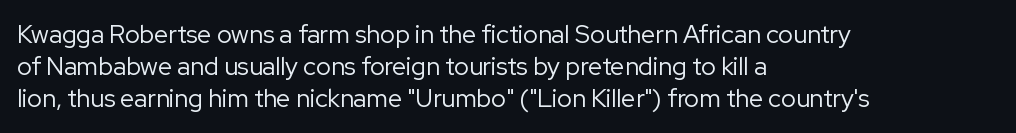
Q: Is the text bold? A: No.
Q: Is the text italic (slanted)? A: No, it is upright.
Q: Is the text underlined? A: No.
Q: How is the paragraph aligned? A: Left-aligned.
Q: Is the spacing between letters normal or unusually wide? A: Normal.
Q: Is the spacing between lines tight, normal or loose? A: Normal.
